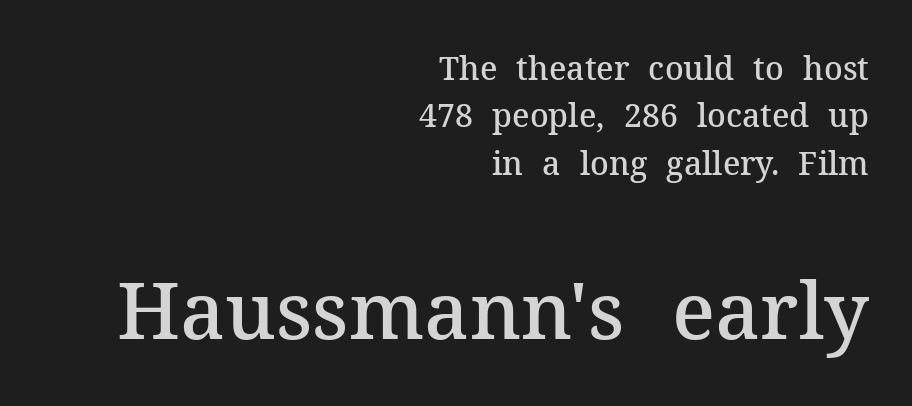
The image shows 79 px semibold serif type, upright; set right-aligned, normal line spacing (1.48x), normal letter spacing, not underlined; the second (bottom) block is 2.47x larger; medium stroke contrast and a medium x-height.
